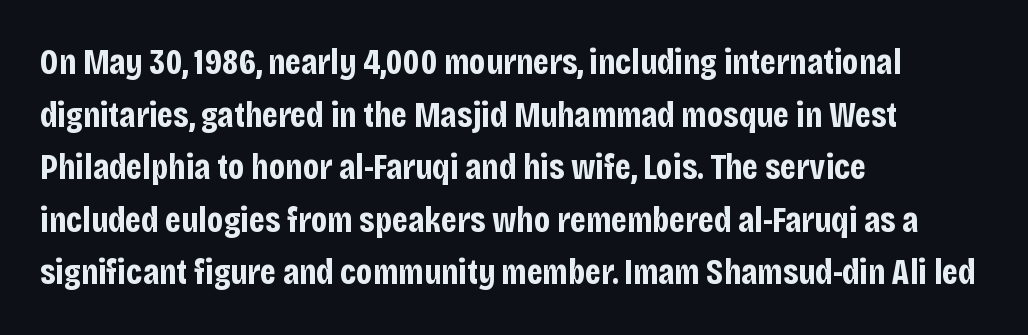
The image shows 36 px bold, condensed sans-serif type, upright; set left-aligned, normal line spacing (1.46x), normal letter spacing, not underlined; low stroke contrast and a large x-height.
